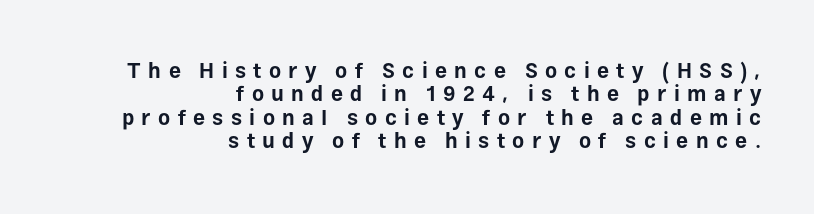
{"italic": "no", "bold": "yes", "underline": "no", "align": "right", "line_spacing": "tight", "line_spacing_ratio": 1.11, "letter_spacing": "wide", "letter_spacing_em": 0.35, "glyph_px": 21}
